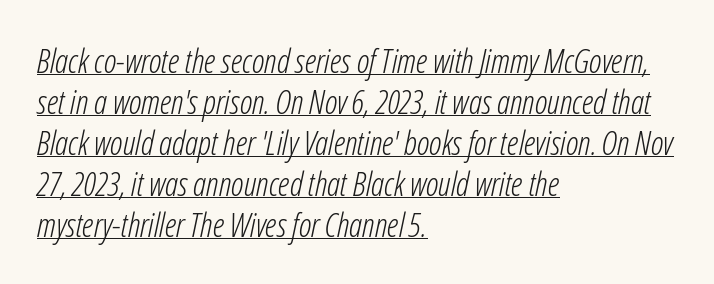
Q: Is the text bold? A: No.
Q: Is the text italic (slanted)? A: Yes, it leans right by about 12 degrees.
Q: Is the text underlined? A: Yes.
Q: How is the paragraph aligned? A: Left-aligned.
Q: Is the spacing between letters normal or unusually wide? A: Normal.
Q: Width (condensed, normal, or wide)? A: Condensed.
Q: Stroke contrast? A: Low.
Q: x-height? A: Medium.
Q: Monospaced? A: No.
